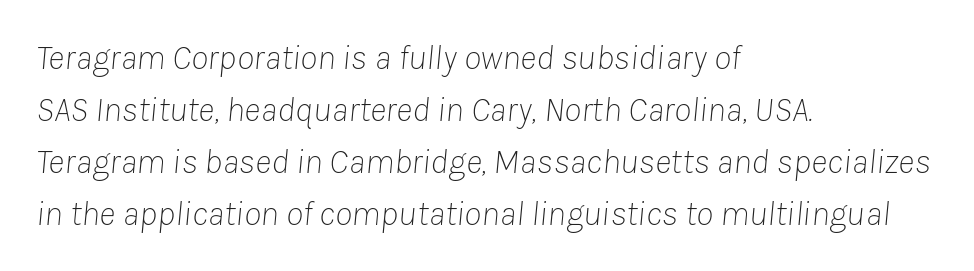
Q: Is the text bold? A: No.
Q: Is the text italic (slanted)? A: Yes, it leans right by about 8 degrees.
Q: Is the text underlined? A: No.
Q: How is the paragraph aligned? A: Left-aligned.
Q: Is the spacing between letters normal or unusually wide? A: Normal.
Q: Is the spacing between lines tight, normal or loose? A: Normal.
Q: Width (condensed, normal, or wide)? A: Normal.
Q: Stroke contrast? A: Low.
Q: x-height? A: Medium.
Q: Monospaced? A: No.
